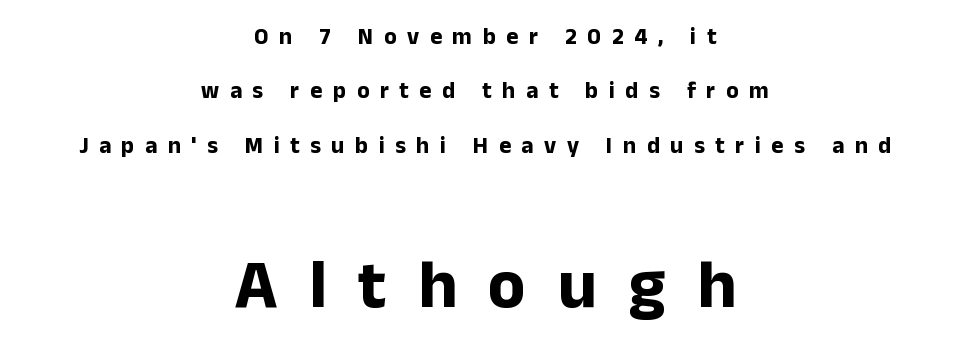
These lines were composed using upright roman letters. Students, note that the glyphs here are deliberately spaced far apart. Glance below the letters and you will spot only blank space. No feet cap the strokes, marking this as sans-serif type. The composition opens small and finishes big. The compositor balanced each line on the midline.
